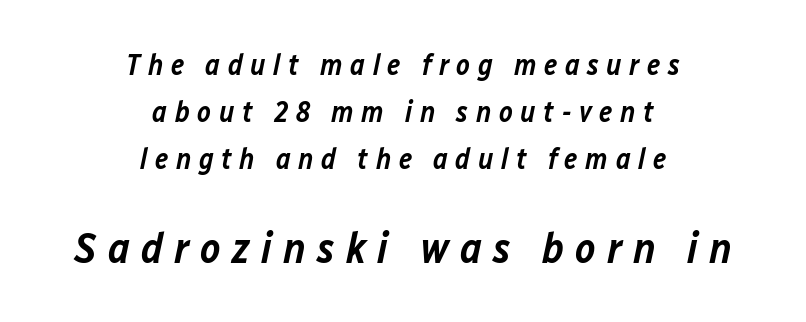
The lower block of text is set noticeably larger than the block above it. Compared with typical paragraphs, the rows here are spaced about the same. Check under the words: just untouched page. If you folded the block vertically in half, each line would mirror itself in length.
